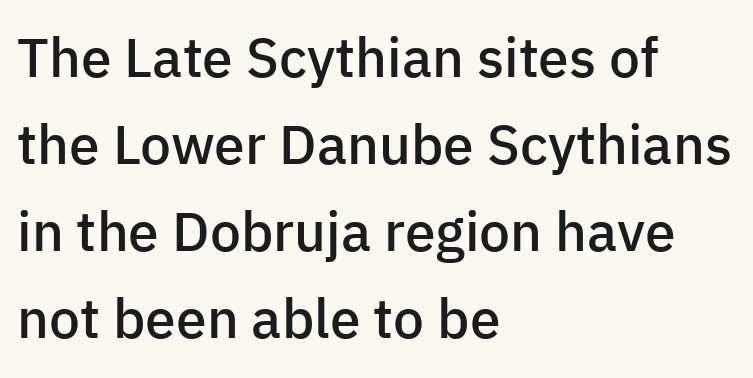
Q: Is the text bold? A: Semi-bold.
Q: Is the text italic (slanted)? A: No, it is upright.
Q: Is the typeface a serif or a sans-serif typeface? A: Sans-serif.
Q: Is the text underlined? A: No.
Q: How is the paragraph aligned? A: Left-aligned.
Q: Is the spacing between letters normal or unusually wide? A: Normal.
Q: Is the spacing between lines tight, normal or loose? A: Normal.
Q: Width (condensed, normal, or wide)? A: Normal.
Q: Stroke contrast? A: Low.
Q: x-height? A: Medium.
Q: Monospaced? A: No.
